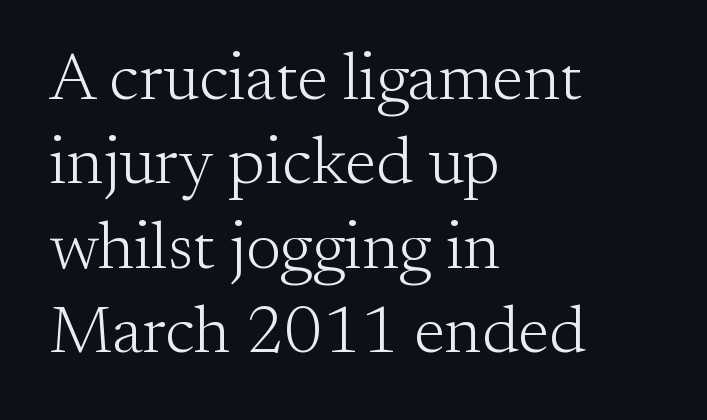
The image shows 67 px light serif type, upright; set left-aligned, normal line spacing (1.26x), normal letter spacing, not underlined; medium stroke contrast and a small x-height.
